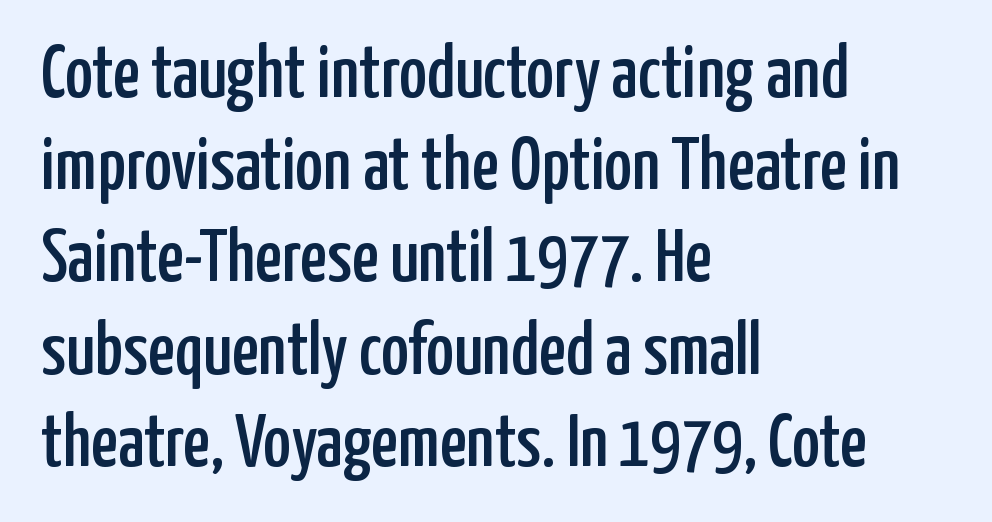
The image shows 75 px condensed sans-serif type, upright; set left-aligned, line spacing 1.23x, normal letter spacing, not underlined; low stroke contrast and a medium x-height.
